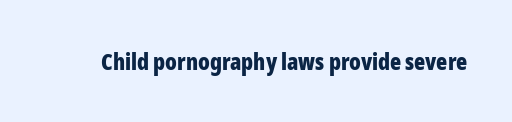
Notice how thick the strokes are: this is what a full bold looks like. In terms of letterspacing, this is plain default setting. The specimen omits any rule beneath the text block's lines. The lettering stays uniformly vertical, giving the passage a roman look.
